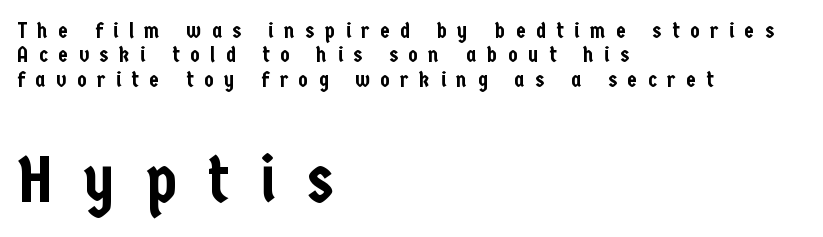
The image shows 65 px condensed sans-serif type, upright; set left-aligned, tight line spacing (1.11x), unusually wide letter spacing (+0.48 em), not underlined; the second (bottom) block is 2.95x larger; low stroke contrast and a medium x-height.
